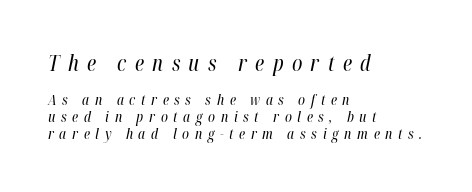
The letters are slanted; this is an italic face. Typesetter's note — upper block bumped up in size, lower block left smaller. The letterforms stand isolated, each surrounded by extra space. If you drew a ruler down the left edge, every line would touch it.
